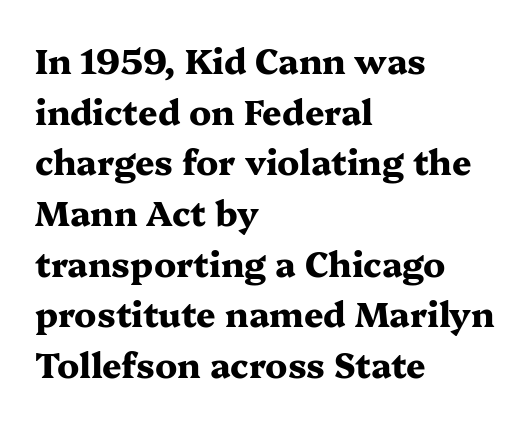
Think of a printed novel: that variable character pitch is what you see here. Ordinary non-slanted type is in use. The characters look thick and weighty, a clear bold. The letterforms sit shoulder to shoulder at normal distance. Descender tails drop into unmarked territory. These lines are composed in type with serifs.
